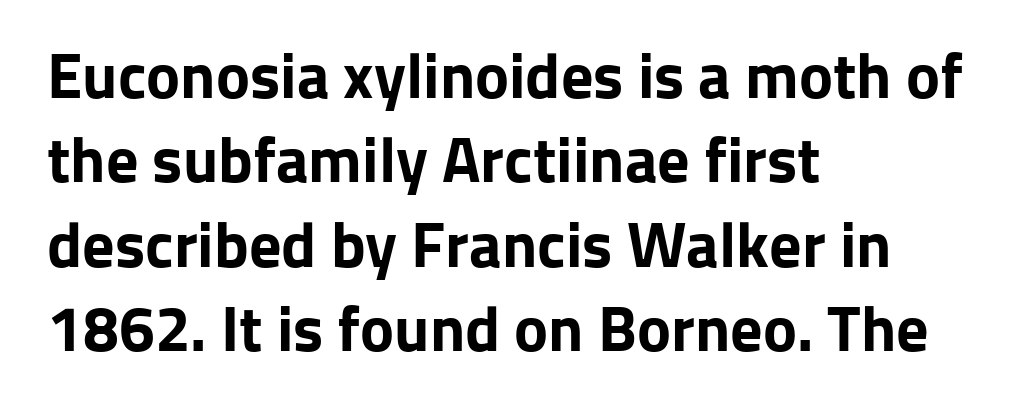
Q: Is the text bold? A: Yes.
Q: Is the text italic (slanted)? A: No, it is upright.
Q: Is the typeface a serif or a sans-serif typeface? A: Sans-serif.
Q: Is the text underlined? A: No.
Q: How is the paragraph aligned? A: Left-aligned.
Q: Is the spacing between letters normal or unusually wide? A: Normal.
Q: Is the spacing between lines tight, normal or loose? A: Normal.
Q: Width (condensed, normal, or wide)? A: Normal.
Q: Stroke contrast? A: Low.
Q: x-height? A: Medium.
Q: Monospaced? A: No.
